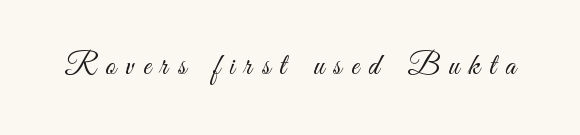
Q: Is the text bold? A: No.
Q: Is the text italic (slanted)? A: Yes.
Q: Is the typeface a serif or a sans-serif typeface? A: Sans-serif.
Q: Is the text underlined? A: No.
Q: Is the spacing between letters normal or unusually wide? A: Unusually wide.
Q: Width (condensed, normal, or wide)? A: Condensed.
Q: Stroke contrast? A: Medium.
Q: x-height? A: Small.
Q: Monospaced? A: No.
